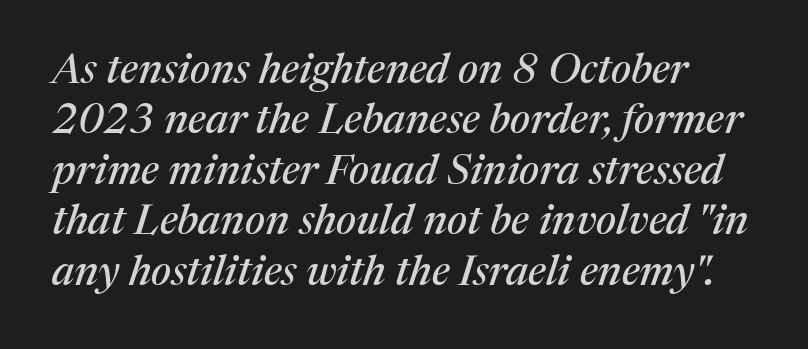
{"serif": "yes", "italic": "yes", "lean": "right", "slant_degrees": 17, "width": "normal", "stroke_contrast": "medium", "x_height": "medium", "monospaced": "no", "underline": "no", "line_spacing_ratio": 1.2, "letter_spacing": "normal", "letter_spacing_em": 0.0, "glyph_px": 42}
